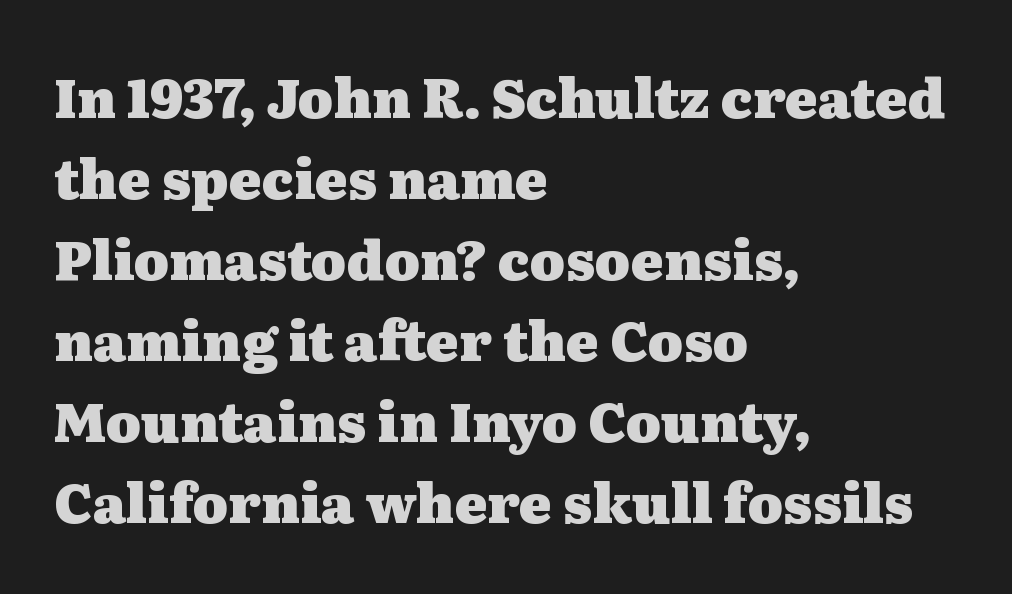
Q: Is the text bold? A: Yes.
Q: Is the text italic (slanted)? A: No, it is upright.
Q: Is the typeface a serif or a sans-serif typeface? A: Serif.
Q: Is the text underlined? A: No.
Q: How is the paragraph aligned? A: Left-aligned.
Q: Is the spacing between letters normal or unusually wide? A: Normal.
Q: Is the spacing between lines tight, normal or loose? A: Normal.
Q: Width (condensed, normal, or wide)? A: Wide.
Q: Stroke contrast? A: Medium.
Q: x-height? A: Medium.
Q: Monospaced? A: No.
